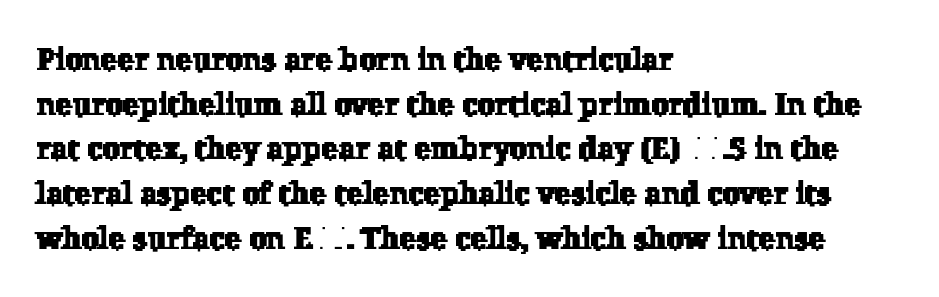
Q: Is the typeface a serif or a sans-serif typeface? A: Serif.
Q: Is the text underlined? A: No.
Q: How is the paragraph aligned? A: Left-aligned.
Q: Is the spacing between letters normal or unusually wide? A: Normal.
Q: Is the spacing between lines tight, normal or loose? A: Normal.
Q: Width (condensed, normal, or wide)? A: Normal.
Q: Stroke contrast? A: Low.
Q: x-height? A: Medium.
Q: Monospaced? A: No.
